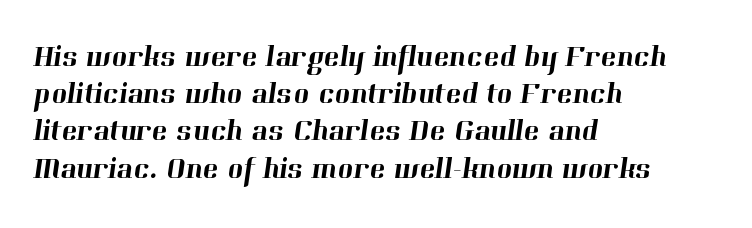
The image shows 30 px serif type; set left-aligned, line spacing 1.24x, normal letter spacing, not underlined; high stroke contrast and a medium x-height.
